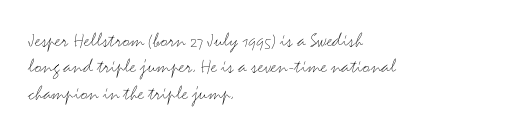
Q: Is the text bold? A: No.
Q: Is the text italic (slanted)? A: Yes.
Q: Is the text underlined? A: No.
Q: How is the paragraph aligned? A: Left-aligned.
Q: Is the spacing between letters normal or unusually wide? A: Normal.
Q: Is the spacing between lines tight, normal or loose? A: Normal.
